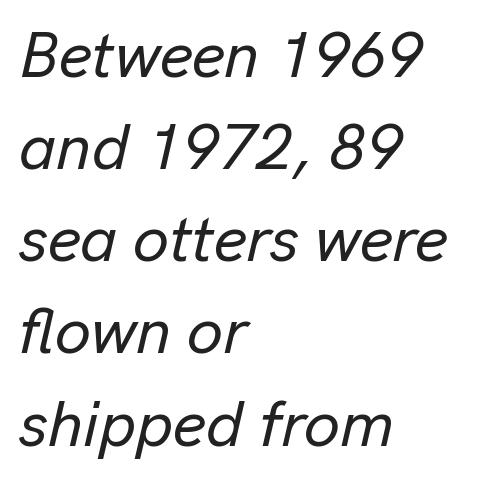
Q: Is the text italic (slanted)? A: Yes, it leans right by about 13 degrees.
Q: Is the text underlined? A: No.
Q: How is the paragraph aligned? A: Left-aligned.
Q: Is the spacing between letters normal or unusually wide? A: Normal.
Q: Is the spacing between lines tight, normal or loose? A: Normal.
Q: Width (condensed, normal, or wide)? A: Normal.
Q: Stroke contrast? A: Low.
Q: x-height? A: Medium.
Q: Monospaced? A: No.
